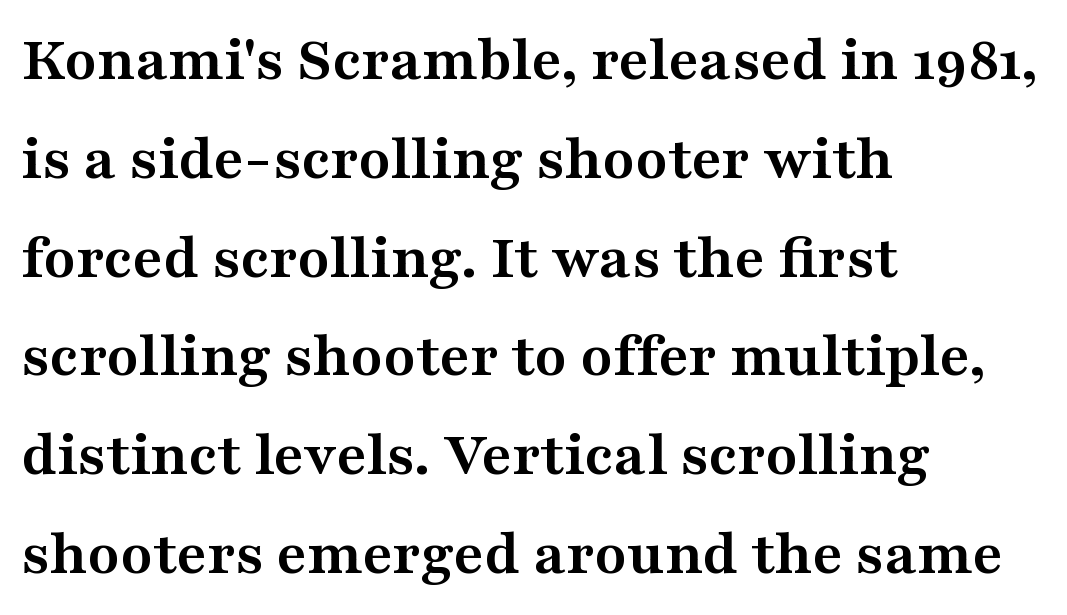
The image shows 65 px semibold, wide serif type, upright; set left-aligned, normal line spacing (1.52x), normal letter spacing, not underlined; medium stroke contrast and a medium x-height.
